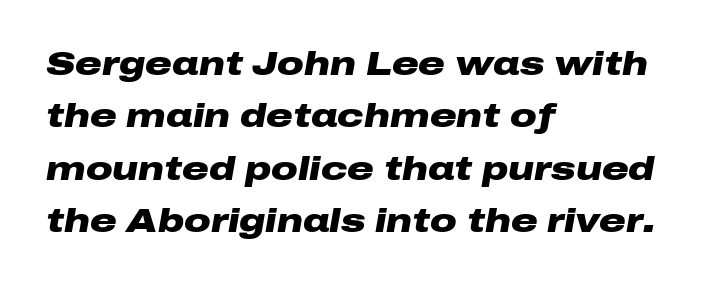
{"italic": "yes", "lean": "right", "slant_degrees": 10, "bold": "yes", "weight": "heavy", "width": "wide", "stroke_contrast": "low", "x_height": "medium", "monospaced": "no", "underline": "no", "align": "left", "line_spacing": "normal", "line_spacing_ratio": 1.59, "letter_spacing": "normal", "letter_spacing_em": 0.0, "glyph_px": 33}
